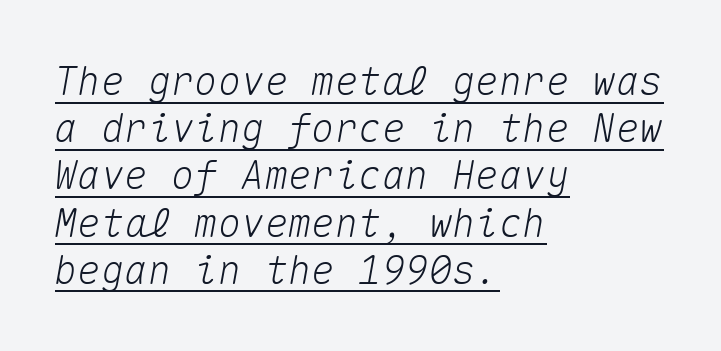
Between one letter and the next there's only the usual sliver of space. Fixed-width glyphs throughout — classic coding-font behaviour. A rule runs beneath these lines of type. If you drew a ruler down the left edge, every line would touch it. When letters slant like this, we call the style italic.
